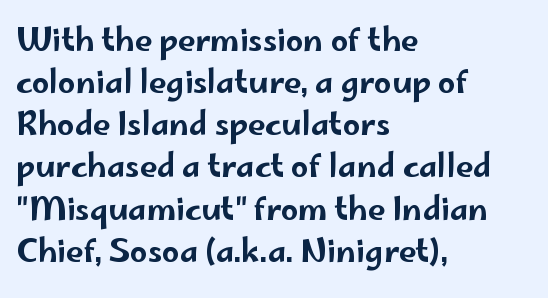
The image shows 31 px wide sans-serif type, upright; set left-aligned, normal line spacing (1.36x), normal letter spacing, not underlined; low stroke contrast and a small x-height.
